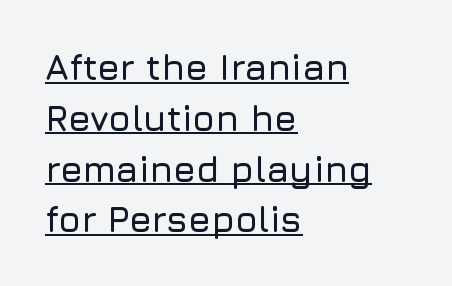
Q: Is the text italic (slanted)? A: No, it is upright.
Q: Is the typeface a serif or a sans-serif typeface? A: Sans-serif.
Q: Is the text underlined? A: Yes.
Q: How is the paragraph aligned? A: Left-aligned.
Q: Is the spacing between letters normal or unusually wide? A: Normal.
Q: Is the spacing between lines tight, normal or loose? A: Normal.
Q: Width (condensed, normal, or wide)? A: Normal.
Q: Stroke contrast? A: Low.
Q: x-height? A: Medium.
Q: Monospaced? A: No.
